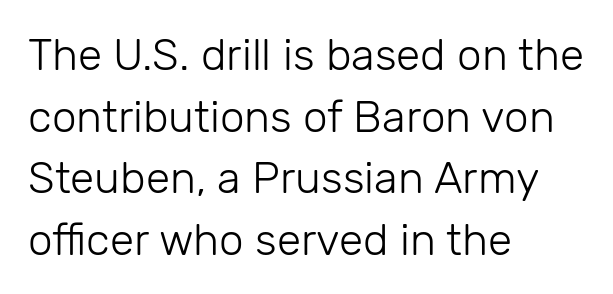
Q: Is the text bold? A: No.
Q: Is the text italic (slanted)? A: No, it is upright.
Q: Is the typeface a serif or a sans-serif typeface? A: Sans-serif.
Q: Is the text underlined? A: No.
Q: How is the paragraph aligned? A: Left-aligned.
Q: Is the spacing between letters normal or unusually wide? A: Normal.
Q: Is the spacing between lines tight, normal or loose? A: Normal.
Q: Width (condensed, normal, or wide)? A: Normal.
Q: Stroke contrast? A: Low.
Q: x-height? A: Medium.
Q: Monospaced? A: No.
